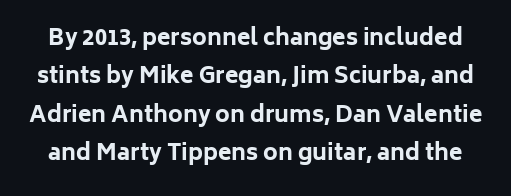
Students, note that the glyphs here touch the page at normal intervals. Set as a true bold cut, around the 700 mark. A bare baseline throughout the passage. This sample uses an upright cut, with every glyph sitting square on the baseline.
